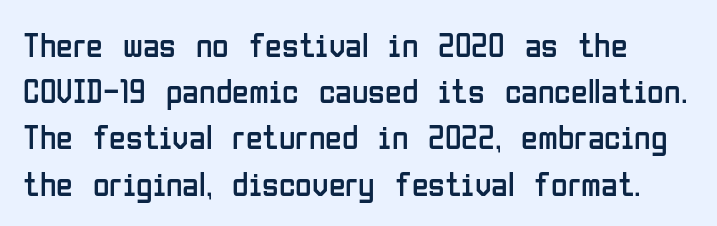
The image shows 34 px regular-weight, condensed sans-serif type, upright; set normal line spacing (1.36x), normal letter spacing, not underlined; low stroke contrast and a medium x-height.
